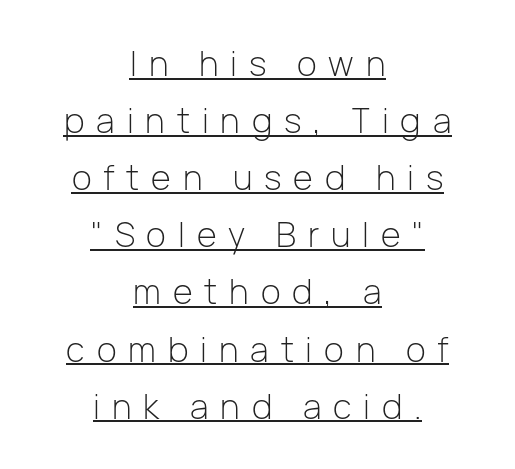
Q: Is the text bold? A: No.
Q: Is the text italic (slanted)? A: No, it is upright.
Q: Is the typeface a serif or a sans-serif typeface? A: Sans-serif.
Q: Is the text underlined? A: Yes.
Q: How is the paragraph aligned? A: Centered.
Q: Is the spacing between letters normal or unusually wide? A: Unusually wide.
Q: Is the spacing between lines tight, normal or loose? A: Normal.
Q: Width (condensed, normal, or wide)? A: Normal.
Q: Stroke contrast? A: Low.
Q: x-height? A: Medium.
Q: Monospaced? A: No.
